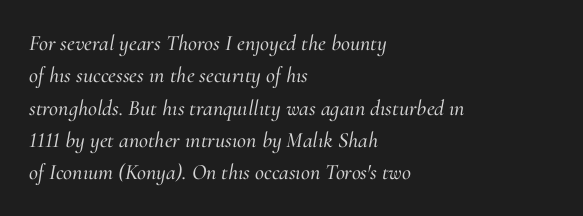
The image shows 22 px text type, italic (leaning right); set left-aligned, normal line spacing (1.47x), normal letter spacing, not underlined.
